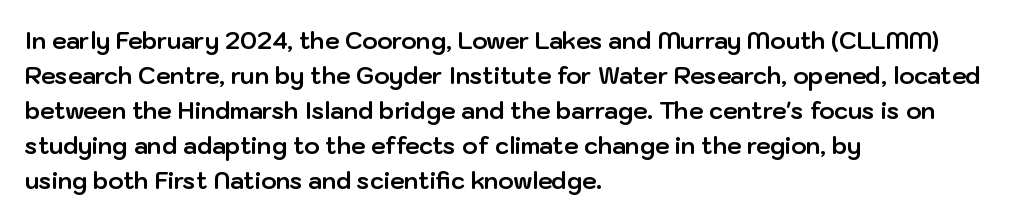
The image shows 23 px bold type, upright; set left-aligned, normal line spacing (1.52x), normal letter spacing, not underlined.
